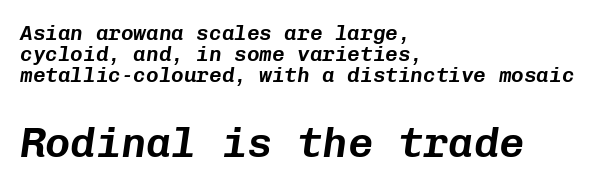
Q: Is the text italic (slanted)? A: Yes, it leans right by about 8 degrees.
Q: Is the text underlined? A: No.
Q: How is the paragraph aligned? A: Left-aligned.
Q: Is the spacing between letters normal or unusually wide? A: Normal.
Q: Is the spacing between lines tight, normal or loose? A: Tight.
Q: Which block of text is set in a larger size, the first (top) or the second (bottom)? A: The second (bottom) one.
Q: Width (condensed, normal, or wide)? A: Normal.
Q: Stroke contrast? A: Low.
Q: x-height? A: Medium.
Q: Monospaced? A: Yes.
